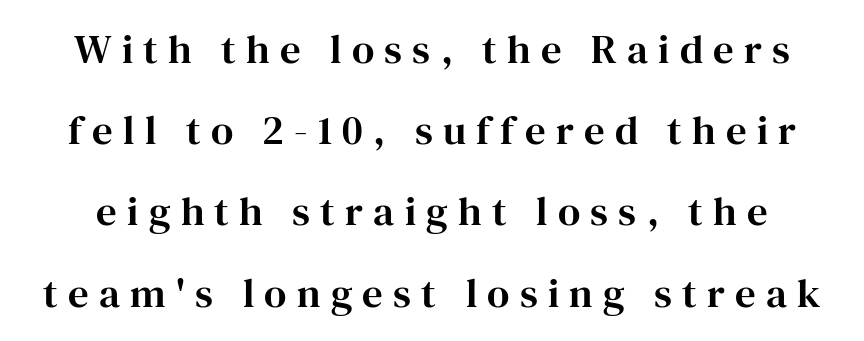
The image shows 41 px serif type, upright; set loose line spacing (1.98x), unusually wide letter spacing (+0.25 em), not underlined; high stroke contrast and a medium x-height.
